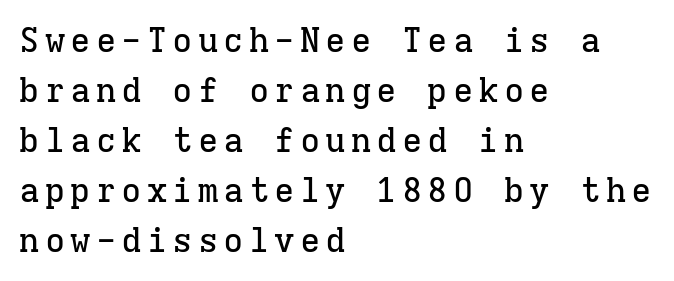
Q: Is the text italic (slanted)? A: No, it is upright.
Q: Is the typeface a serif or a sans-serif typeface? A: Serif.
Q: Is the text underlined? A: No.
Q: How is the paragraph aligned? A: Left-aligned.
Q: Is the spacing between lines tight, normal or loose? A: Normal.
Q: Width (condensed, normal, or wide)? A: Normal.
Q: Stroke contrast? A: Low.
Q: x-height? A: Medium.
Q: Monospaced? A: Yes.
